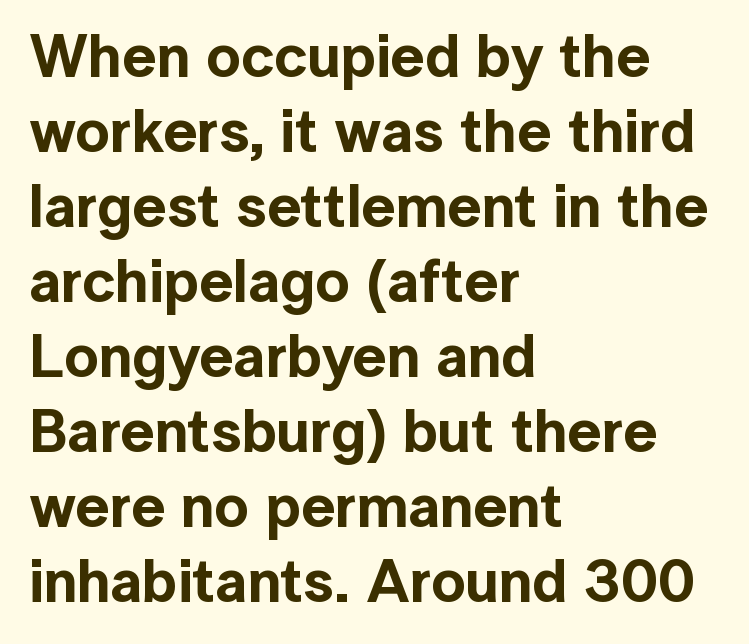
{"serif": "no", "italic": "no", "width": "normal", "x_height": "medium", "monospaced": "no", "underline": "no", "align": "left", "line_spacing": "normal", "line_spacing_ratio": 1.25, "letter_spacing": "normal", "letter_spacing_em": 0.0, "glyph_px": 60}
